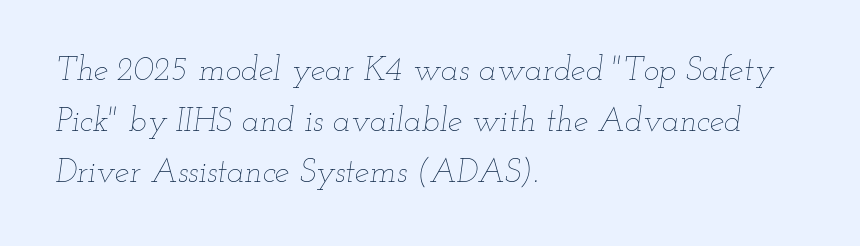
The image shows 33 px thin, wide type, italic (leaning right); set left-aligned, normal line spacing (1.54x), normal letter spacing, not underlined; low stroke contrast and a small x-height.
